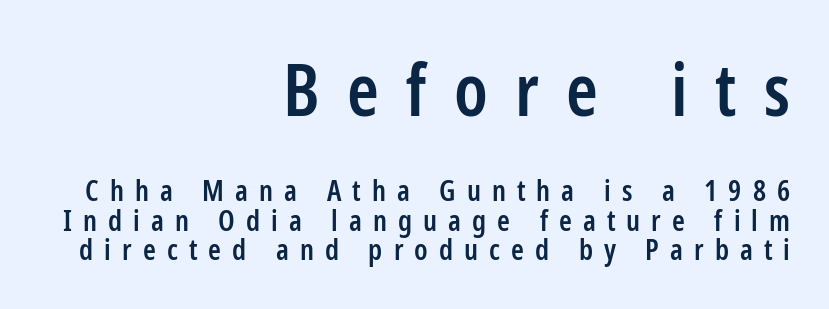
In terms of leading, this rendering errs on the cramped side. No italicization has been applied; the sample stays upright. You could not count columns in this text — the font is proportionally spaced. Check the space under the baseline: it is left empty.
